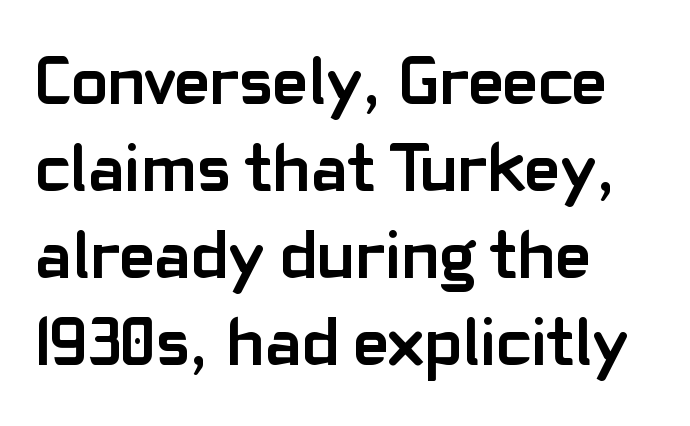
This sample has the flowing, uneven cadence of proportional lettering. A student would call this left alignment; a typographer would say flush left, rag right. Posture: straight, roman, zero tilt. A dark, heavy texture on the line: the type is bold.
